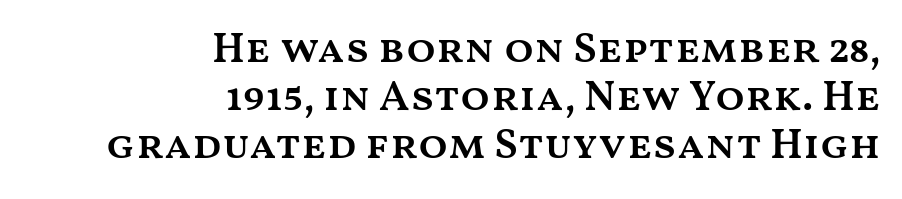
Weight check: semibold — heavier than regular, not quite bold. Plain, unruled lines of type. These lines are rendered in a variable-pitch font. The type is set solid horizontally, with unmodified tracking. The paragraph has a hard right edge and a soft left edge. If you drew a line through each stem, it would be perfectly vertical.
